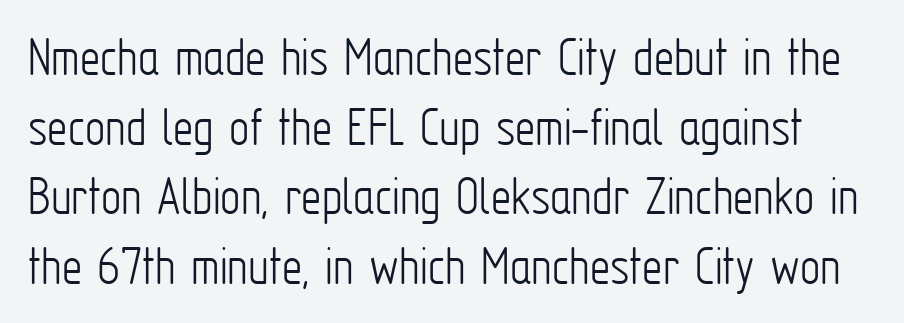
{"serif": "no", "italic": "no", "bold": "no", "weight": "light", "width": "condensed", "stroke_contrast": "low", "x_height": "medium", "monospaced": "no", "underline": "no", "line_spacing_ratio": 1.22, "letter_spacing": "normal", "letter_spacing_em": 0.0, "glyph_px": 57}
